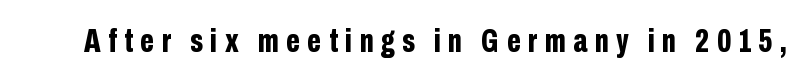
Unmarked baselines from the first word to the last. These lines are rendered in a variable-pitch font. Every letter is thick-stroked: bold, no question. Does the lettering tilt? It doesn't — this is upright.
